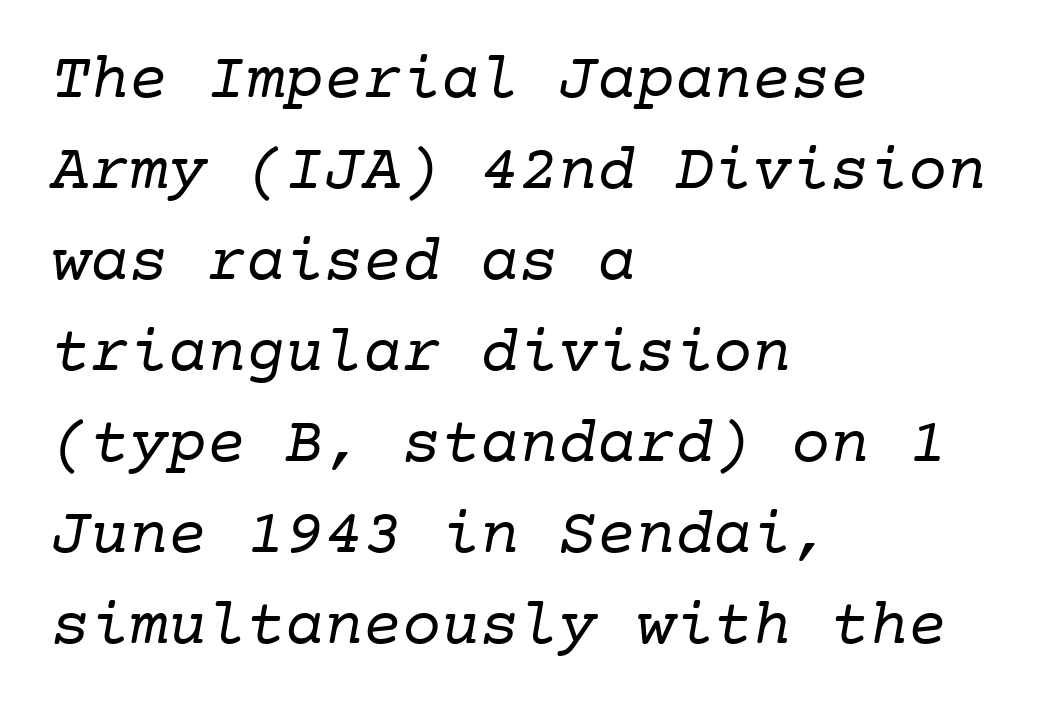
The image shows 65 px regular-weight serif type, monospaced; set left-aligned, normal line spacing (1.4x), normal letter spacing, not underlined; low stroke contrast and a medium x-height.
